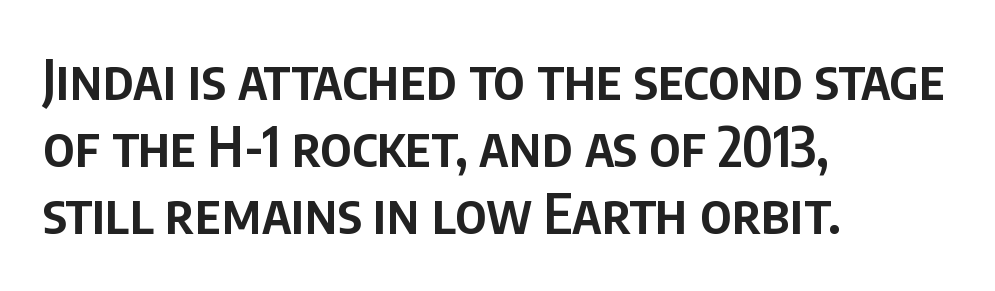
The image shows 55 px semibold, condensed sans-serif type, upright; set left-aligned, line spacing 1.22x, normal letter spacing, not underlined; low stroke contrast and a large x-height.
